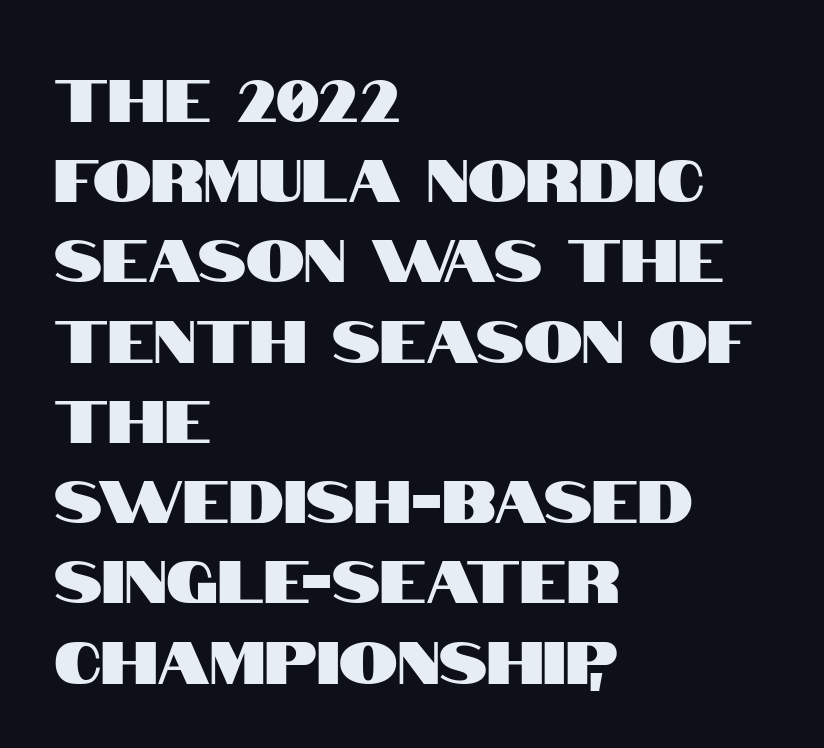
The image shows 59 px condensed sans-serif type, upright; set left-aligned, normal line spacing (1.36x), normal letter spacing, not underlined; high stroke contrast and a large x-height.
